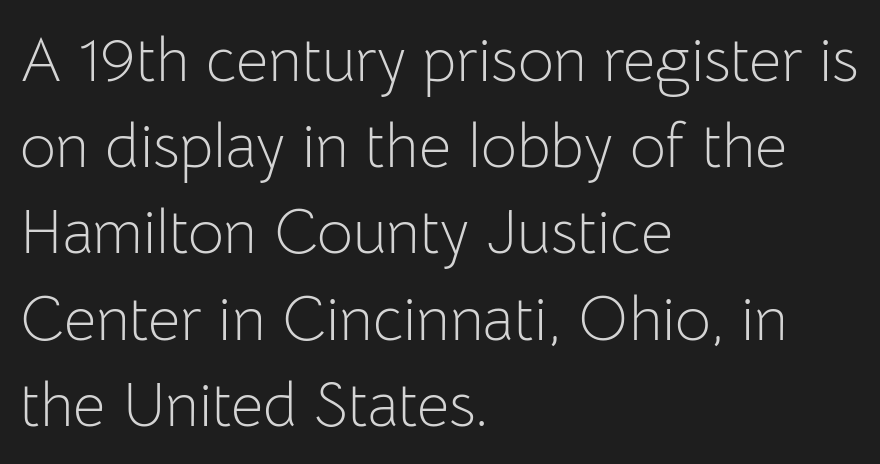
Q: Is the text bold? A: No.
Q: Is the text italic (slanted)? A: No, it is upright.
Q: Is the typeface a serif or a sans-serif typeface? A: Sans-serif.
Q: Is the text underlined? A: No.
Q: How is the paragraph aligned? A: Left-aligned.
Q: Is the spacing between letters normal or unusually wide? A: Normal.
Q: Is the spacing between lines tight, normal or loose? A: Normal.
Q: Width (condensed, normal, or wide)? A: Normal.
Q: Stroke contrast? A: Low.
Q: x-height? A: Medium.
Q: Monospaced? A: No.
